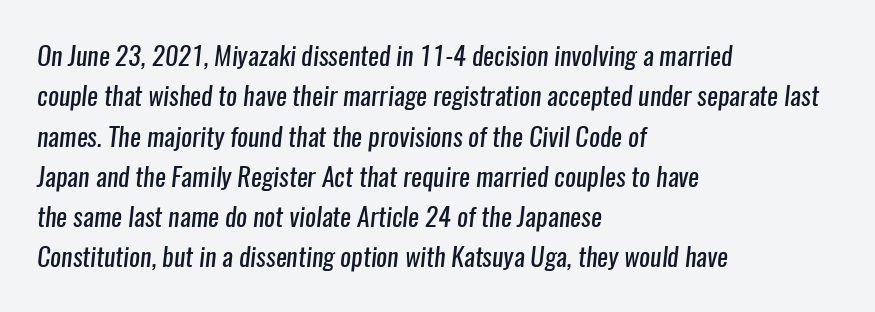
The image shows 26 px text type; set left-aligned, normal line spacing (1.55x), normal letter spacing, not underlined.
